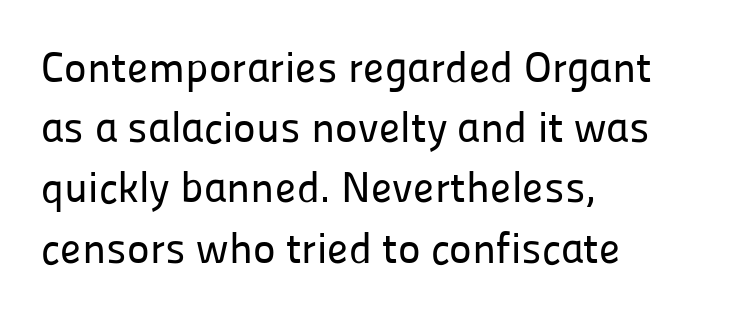
The image shows 43 px sans-serif type, upright; set left-aligned, normal line spacing (1.4x), normal letter spacing, not underlined; low stroke contrast and a medium x-height.
